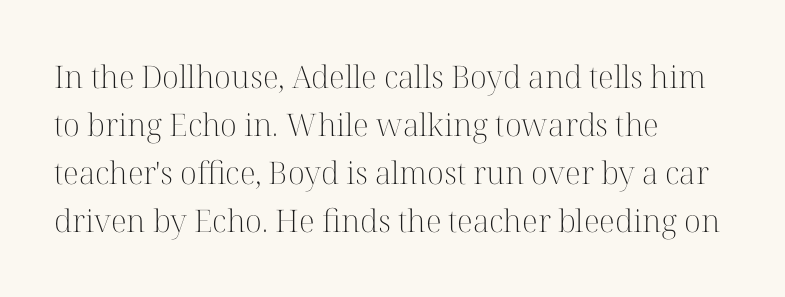
Q: Is the text bold? A: No.
Q: Is the text italic (slanted)? A: No, it is upright.
Q: Is the typeface a serif or a sans-serif typeface? A: Serif.
Q: Is the text underlined? A: No.
Q: How is the paragraph aligned? A: Left-aligned.
Q: Is the spacing between letters normal or unusually wide? A: Normal.
Q: Is the spacing between lines tight, normal or loose? A: Normal.
Q: Width (condensed, normal, or wide)? A: Normal.
Q: Stroke contrast? A: High.
Q: x-height? A: Medium.
Q: Monospaced? A: No.
